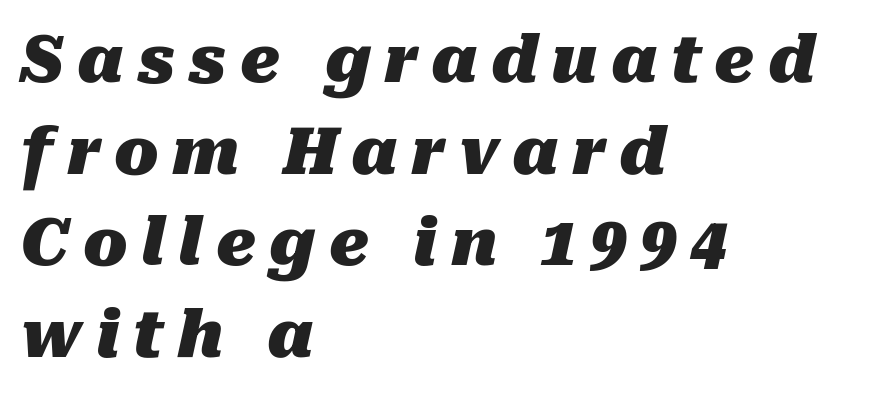
{"italic": "yes", "lean": "right", "slant_degrees": 10, "bold": "yes", "weight": "heavy", "width": "normal", "stroke_contrast": "medium", "x_height": "medium", "monospaced": "no", "underline": "no", "align": "left", "line_spacing": "normal", "line_spacing_ratio": 1.41, "letter_spacing": "wide", "letter_spacing_em": 0.21, "glyph_px": 65}
